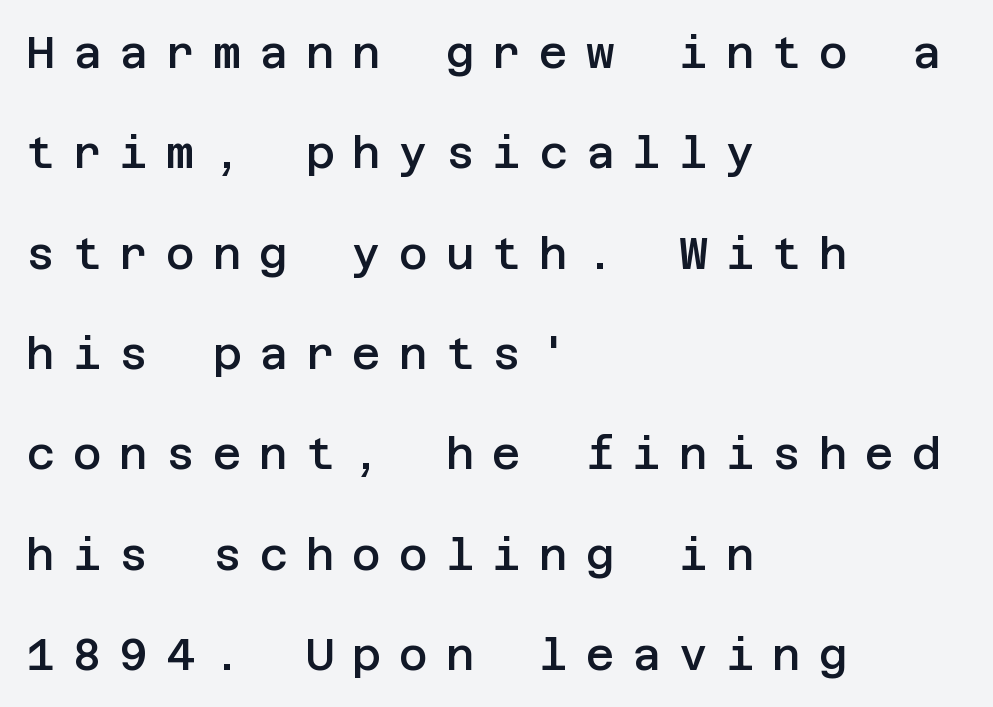
Every letter is mildly thick-stroked: semibold rather than bold. The designer dialed line spacing up above the default. How are the letters spaced? Widely, with obvious added tracking. Any mark beneath the type? The region is blank. Typeset ragged right — the left edge is the straight one.
